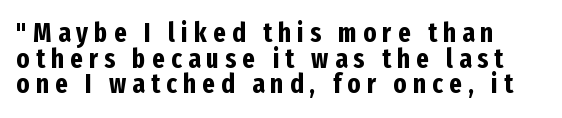
The type is letterspaced generously, with wide tracking. What weight is shown? A full bold with thick strokes. Do the letters lean? They stand straight. Descender tails drop into unmarked territory.
